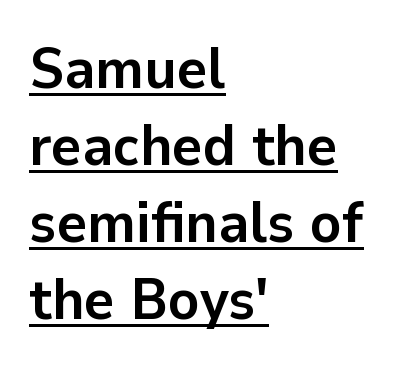
The letters sit at their default tracking, neither squeezed nor spread. Serif or sans? Sans — the stroke terminals are bare. A full-strength bold gives these letters their thick strokes. Vertically, the passage feels balanced, rows spaced as you'd expect.
